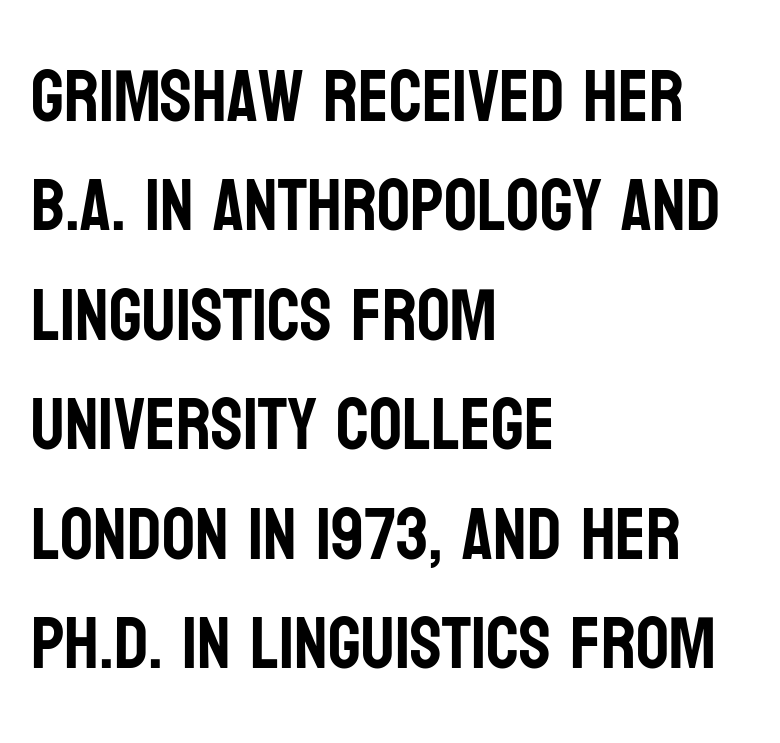
Q: Is the text italic (slanted)? A: No, it is upright.
Q: Is the typeface a serif or a sans-serif typeface? A: Sans-serif.
Q: Is the text underlined? A: No.
Q: How is the paragraph aligned? A: Left-aligned.
Q: Is the spacing between letters normal or unusually wide? A: Normal.
Q: Is the spacing between lines tight, normal or loose? A: Normal.
Q: Width (condensed, normal, or wide)? A: Condensed.
Q: Stroke contrast? A: Low.
Q: x-height? A: Large.
Q: Monospaced? A: No.
